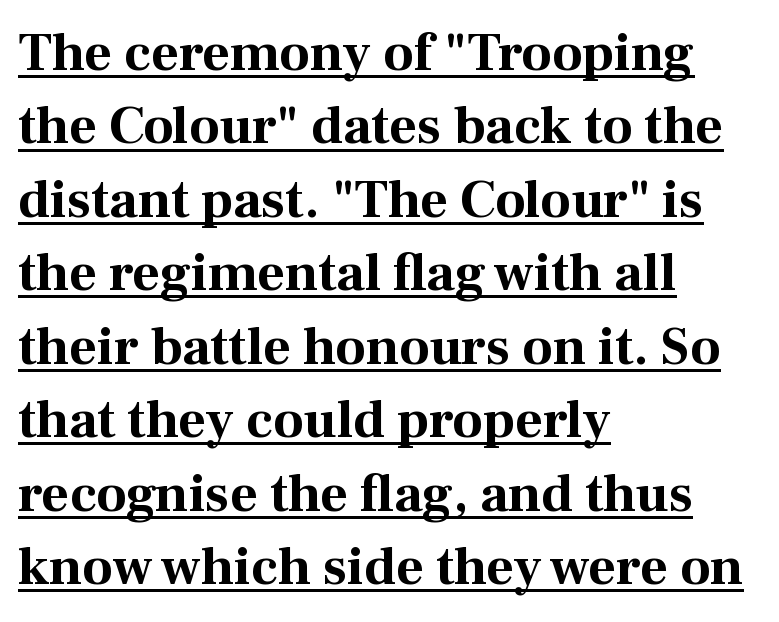
This is the regular roman posture of the typeface. Caption: lettering with a line underneath. Glyph-to-glyph distance matches everyday printed text. These lines are set flush left with a ragged right edge. Are there feet on the stems? There are — it's a serif.
